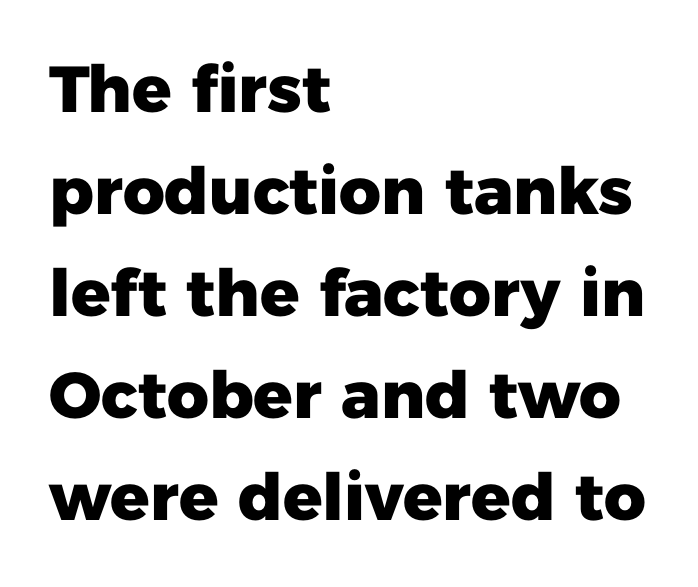
Every character sits straight up, as roman type does. Compared with an ordinary text face, these strokes are far heavier — a full bold. All the whitespace from short lines collects on the right. Quick note: interline space is typical.
